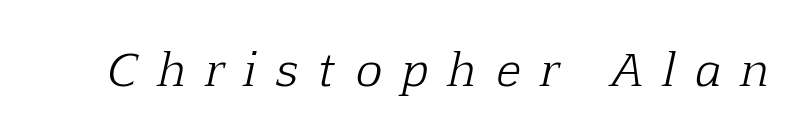
The letters look calm and open, with moderate or lighter stems. A typesetter would mark this as italic. In terms of letterspacing, this is a distinctly airy, spread setting. This sample has the flowing, uneven cadence of proportional lettering. Type without underlining.
